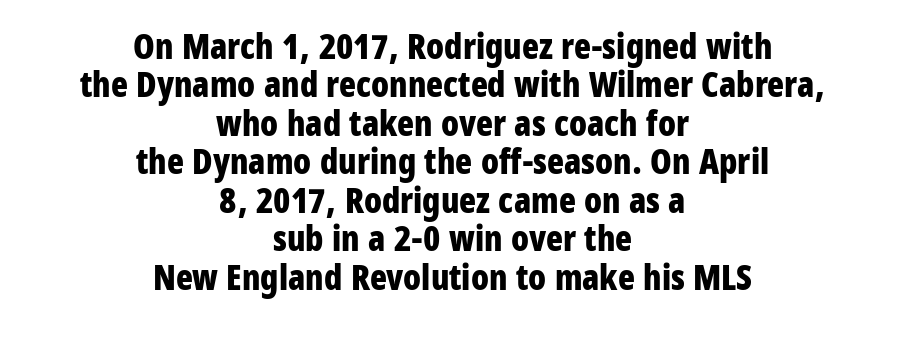
Q: Is the text bold? A: Yes.
Q: Is the text italic (slanted)? A: No, it is upright.
Q: Is the typeface a serif or a sans-serif typeface? A: Sans-serif.
Q: Is the text underlined? A: No.
Q: How is the paragraph aligned? A: Centered.
Q: Is the spacing between letters normal or unusually wide? A: Normal.
Q: Is the spacing between lines tight, normal or loose? A: Tight.
Q: Width (condensed, normal, or wide)? A: Condensed.
Q: Stroke contrast? A: Low.
Q: x-height? A: Medium.
Q: Monospaced? A: No.
